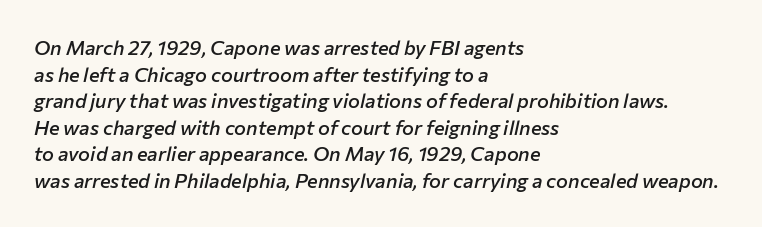
Just letters on the line, the space beneath them empty. Every row of glyphs begins at an identical x-position on the left. There's an unmistakable incline to the writing here. The rendering uses a moderate line-height, typical for paragraphs. Observe the ordinary spacing: letters are neighbours, not strangers.
